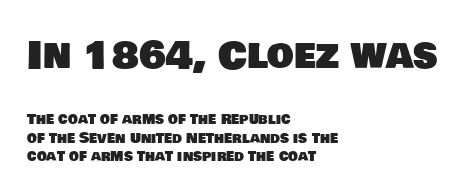
A clean baseline with only descenders dipping below it. In CSS terms this would be text-align: left. Varying glyph widths throughout — classic text-font behaviour. Is the letter spacing exaggerated? No — it looks like the ordinary default.
